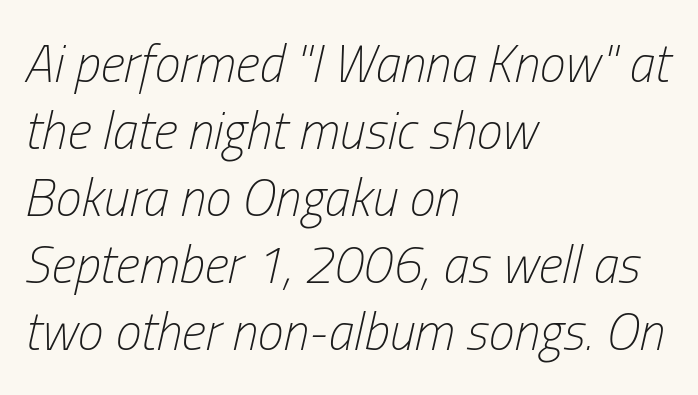
{"italic": "yes", "lean": "right", "slant_degrees": 13, "bold": "no", "weight": "light", "width": "condensed", "stroke_contrast": "low", "x_height": "medium", "monospaced": "no", "underline": "no", "align": "left", "line_spacing": "normal", "line_spacing_ratio": 1.29, "letter_spacing": "normal", "letter_spacing_em": 0.0, "glyph_px": 52}
